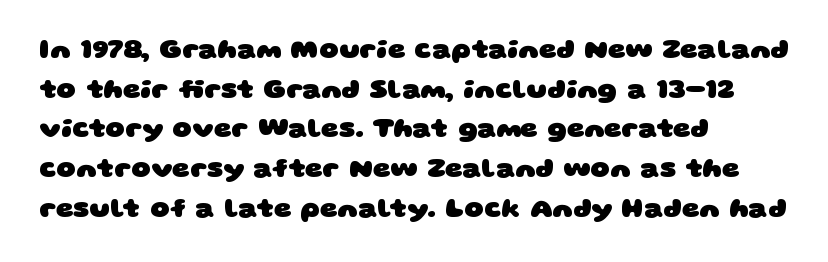
Q: Is the text bold? A: Yes.
Q: Is the text underlined? A: No.
Q: How is the paragraph aligned? A: Left-aligned.
Q: Is the spacing between letters normal or unusually wide? A: Normal.
Q: Is the spacing between lines tight, normal or loose? A: Normal.
